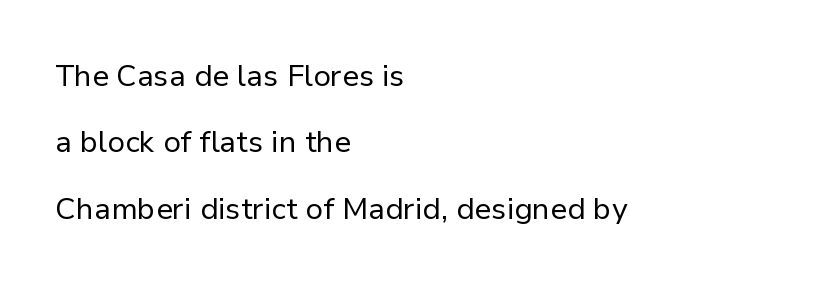
The image shows 30 px regular-weight sans-serif type, upright; set left-aligned, loose line spacing (2.21x), normal letter spacing, not underlined; low stroke contrast and a medium x-height.
